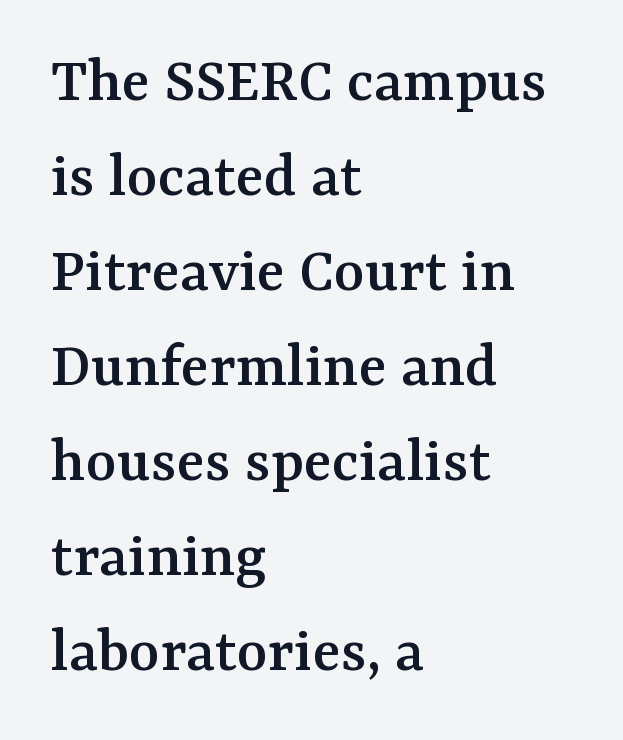
Q: Is the text italic (slanted)? A: No, it is upright.
Q: Is the typeface a serif or a sans-serif typeface? A: Serif.
Q: Is the text underlined? A: No.
Q: How is the paragraph aligned? A: Left-aligned.
Q: Is the spacing between letters normal or unusually wide? A: Normal.
Q: Is the spacing between lines tight, normal or loose? A: Normal.
Q: Width (condensed, normal, or wide)? A: Normal.
Q: Stroke contrast? A: Medium.
Q: x-height? A: Medium.
Q: Monospaced? A: No.
